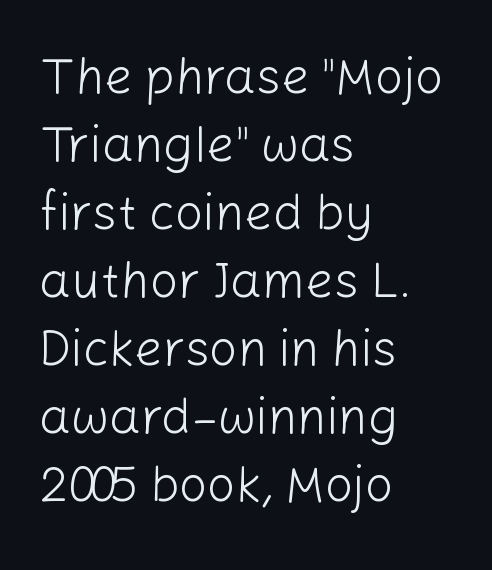
Q: Is the text bold? A: No.
Q: Is the text italic (slanted)? A: No, it is upright.
Q: Is the typeface a serif or a sans-serif typeface? A: Sans-serif.
Q: Is the text underlined? A: No.
Q: How is the paragraph aligned? A: Left-aligned.
Q: Is the spacing between letters normal or unusually wide? A: Normal.
Q: Is the spacing between lines tight, normal or loose? A: Normal.
Q: Width (condensed, normal, or wide)? A: Normal.
Q: Stroke contrast? A: Low.
Q: x-height? A: Medium.
Q: Monospaced? A: No.
